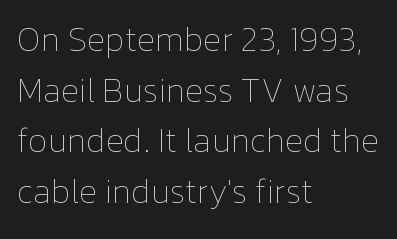
Q: Is the text bold? A: No.
Q: Is the text italic (slanted)? A: No, it is upright.
Q: Is the text underlined? A: No.
Q: How is the paragraph aligned? A: Left-aligned.
Q: Is the spacing between letters normal or unusually wide? A: Normal.
Q: Is the spacing between lines tight, normal or loose? A: Normal.
Q: Width (condensed, normal, or wide)? A: Normal.
Q: Stroke contrast? A: Low.
Q: x-height? A: Medium.
Q: Monospaced? A: No.
